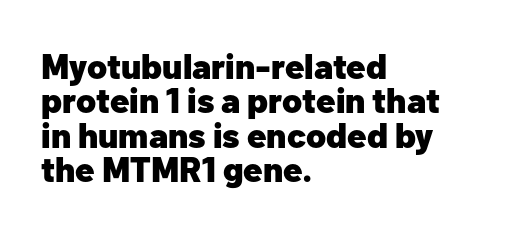
The image shows 35 px heavy sans-serif type, upright; set left-aligned, tight line spacing (0.98x), normal letter spacing, not underlined; low stroke contrast and a medium x-height.
